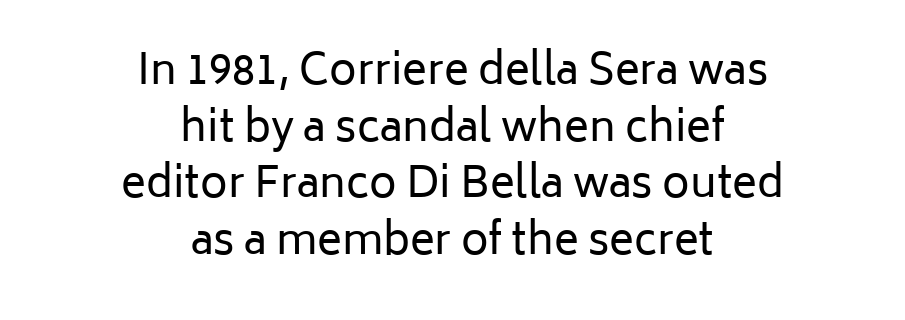
Think of a printed novel: that variable character pitch is what you see here. Nope, not italic — everything's standing straight. The letters sit at their default tracking, neither squeezed nor spread. Rows of type keep a routine distance in the vertical direction. This rendering features lettering with no underline.
